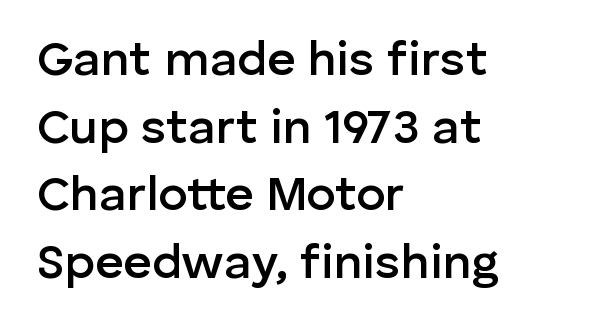
Plain, unruled lines of type. Every character sits straight up, as roman type does. Check where the strokes stop: nothing finishes them off — pure sans. The strokes are fattened partway — semibold, not bold. These lines are rendered in a variable-pitch font. Line beginnings align vertically; line endings do not.
